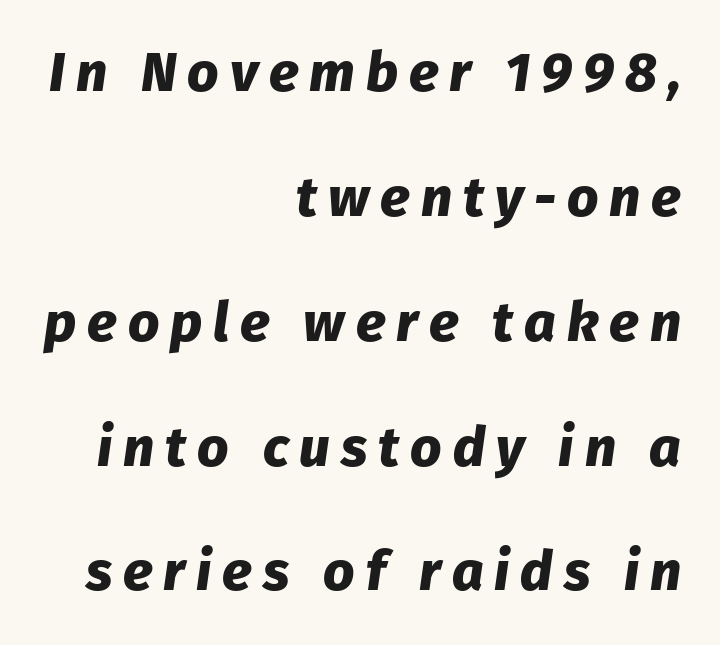
The image shows 55 px heavy type, italic (leaning right); set right-aligned, loose line spacing (2.27x), unusually wide letter spacing (+0.2 em), not underlined; low stroke contrast and a medium x-height.
